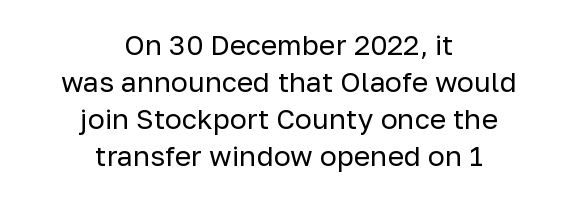
{"serif": "no", "italic": "no", "bold": "no", "weight": "regular", "width": "normal", "stroke_contrast": "low", "x_height": "medium", "monospaced": "no", "underline": "no", "align": "center", "line_spacing": "normal", "line_spacing_ratio": 1.32, "letter_spacing": "normal", "letter_spacing_em": 0.0, "glyph_px": 28}
